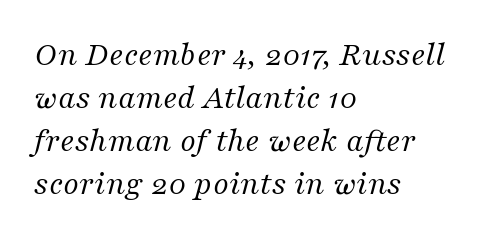
Q: Is the text bold? A: No.
Q: Is the text italic (slanted)? A: Yes, it leans right by about 16 degrees.
Q: Is the typeface a serif or a sans-serif typeface? A: Serif.
Q: Is the text underlined? A: No.
Q: How is the paragraph aligned? A: Left-aligned.
Q: Is the spacing between letters normal or unusually wide? A: Normal.
Q: Is the spacing between lines tight, normal or loose? A: Normal.
Q: Width (condensed, normal, or wide)? A: Normal.
Q: Stroke contrast? A: Medium.
Q: x-height? A: Medium.
Q: Monospaced? A: No.
